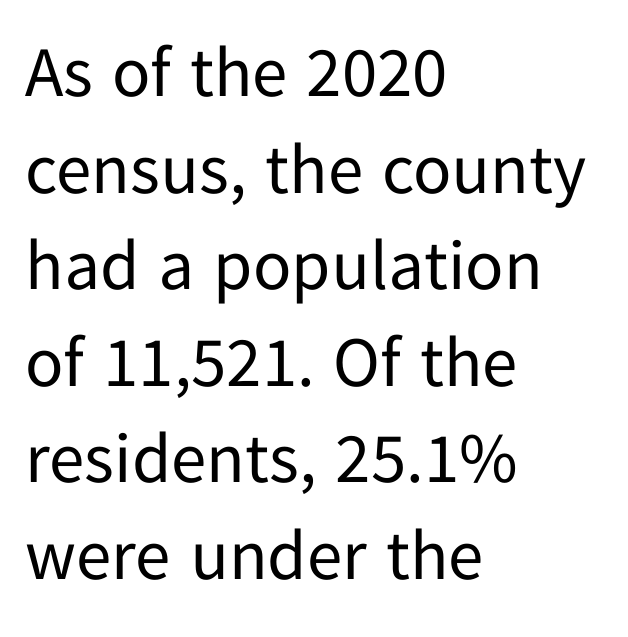
The image shows 71 px regular-weight sans-serif type, upright; set left-aligned, normal line spacing (1.36x), normal letter spacing, not underlined; low stroke contrast and a medium x-height.
